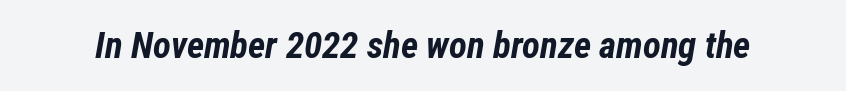
Q: Is the text bold? A: Yes.
Q: Is the text italic (slanted)? A: Yes, it leans right by about 12 degrees.
Q: Is the text underlined? A: No.
Q: Is the spacing between letters normal or unusually wide? A: Normal.
Q: Width (condensed, normal, or wide)? A: Condensed.
Q: Stroke contrast? A: Low.
Q: x-height? A: Medium.
Q: Monospaced? A: No.
